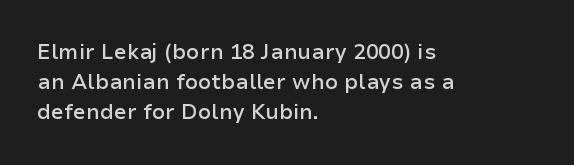
The image shows 21 px text type, upright; set left-aligned, normal line spacing (1.43x), normal letter spacing, not underlined.
